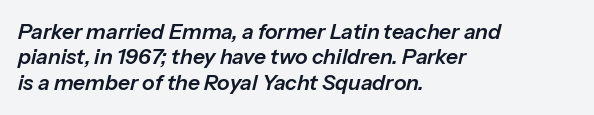
The image shows 21 px text type, italic (leaning right); set left-aligned, line spacing 1.21x, normal letter spacing, not underlined.
